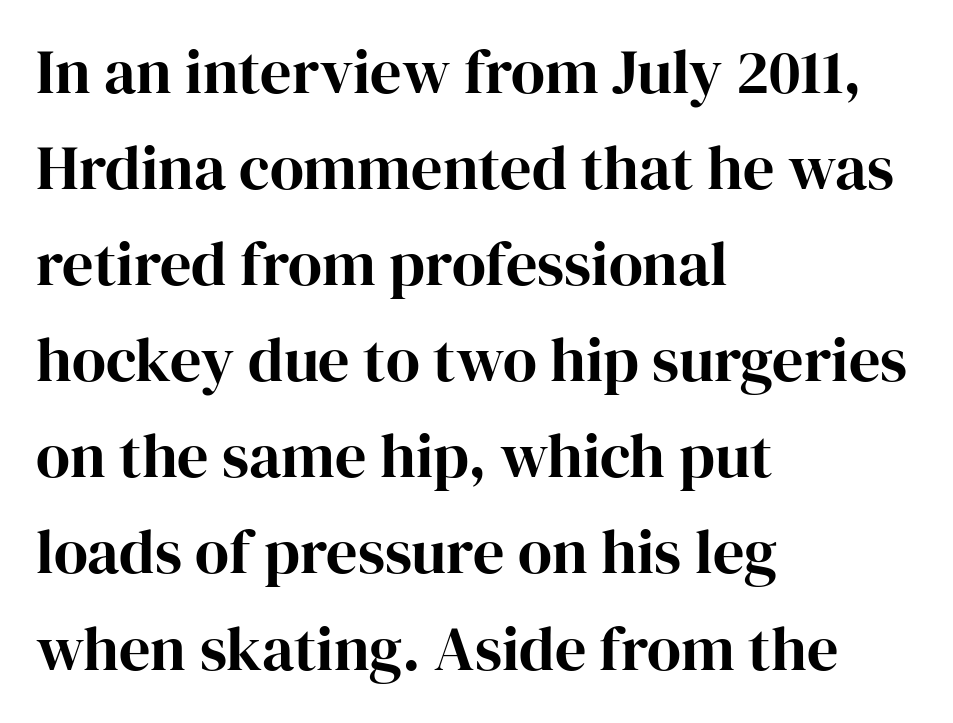
The image shows 62 px serif type, upright; set left-aligned, normal line spacing (1.55x), normal letter spacing, not underlined; high stroke contrast and a medium x-height.
